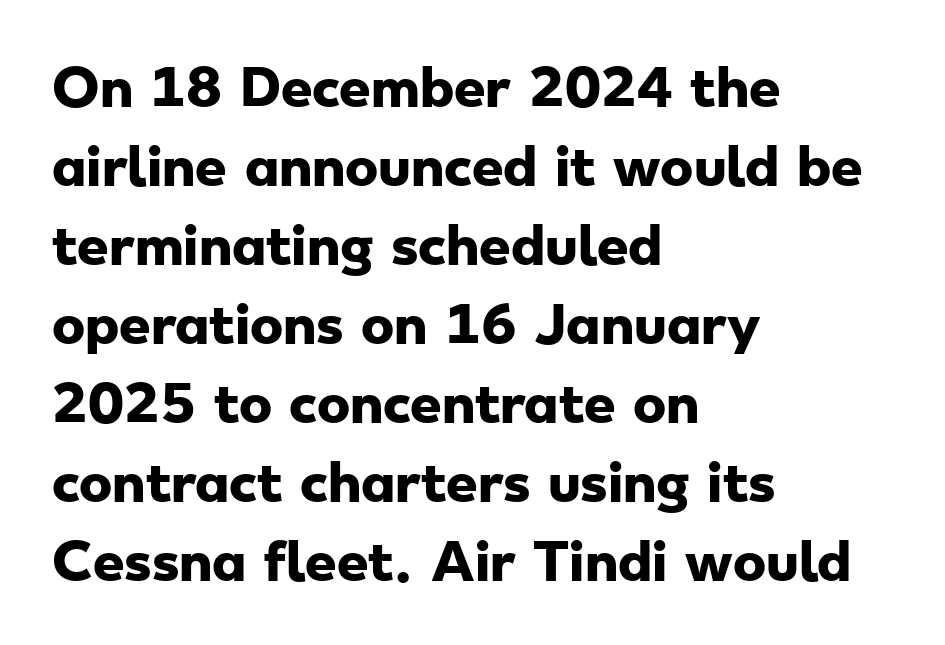
Q: Is the text bold? A: Yes.
Q: Is the typeface a serif or a sans-serif typeface? A: Sans-serif.
Q: Is the text underlined? A: No.
Q: How is the paragraph aligned? A: Left-aligned.
Q: Is the spacing between letters normal or unusually wide? A: Normal.
Q: Is the spacing between lines tight, normal or loose? A: Normal.
Q: Width (condensed, normal, or wide)? A: Wide.
Q: Stroke contrast? A: Low.
Q: x-height? A: Small.
Q: Monospaced? A: No.
